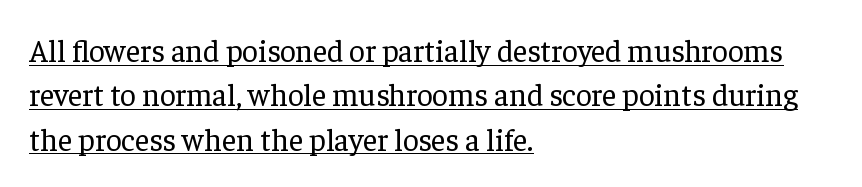
The image shows 31 px regular-weight serif type, upright; set left-aligned, normal line spacing (1.43x), normal letter spacing, underlined; low stroke contrast and a medium x-height.
